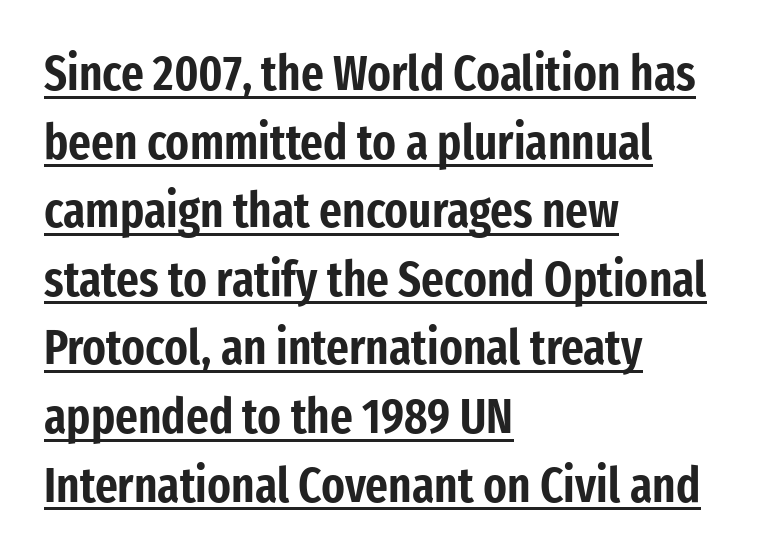
Inter-character spacing is left at the font's built-in metrics. Honestly, the row spacing looks completely unremarkable. The letters advance in unequal steps, a hallmark of proportional type. Horizontal alignment here is leftward, the default for most running prose. A typesetter would label this face a sans.
